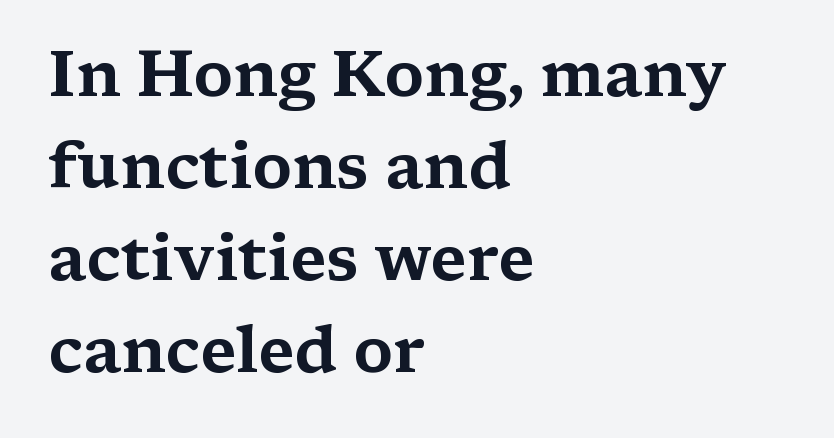
The image shows 64 px wide serif type, upright; set left-aligned, normal line spacing (1.44x), normal letter spacing, not underlined; medium stroke contrast and a medium x-height.
